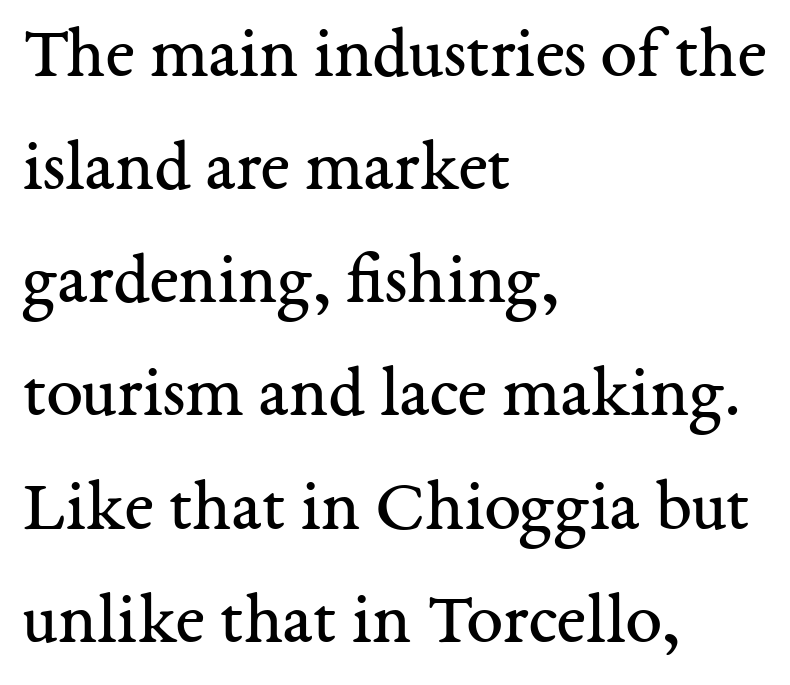
{"serif": "yes", "italic": "no", "bold": "no", "weight": "regular", "width": "normal", "stroke_contrast": "medium", "x_height": "medium", "monospaced": "no", "underline": "no", "align": "left", "line_spacing": "normal", "line_spacing_ratio": 1.55, "letter_spacing": "normal", "letter_spacing_em": 0.0, "glyph_px": 73}
